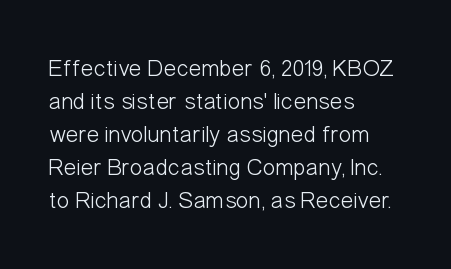
Q: Is the text bold? A: No.
Q: Is the text italic (slanted)? A: No, it is upright.
Q: Is the text underlined? A: No.
Q: How is the paragraph aligned? A: Left-aligned.
Q: Is the spacing between letters normal or unusually wide? A: Normal.
Q: Is the spacing between lines tight, normal or loose? A: Normal.
